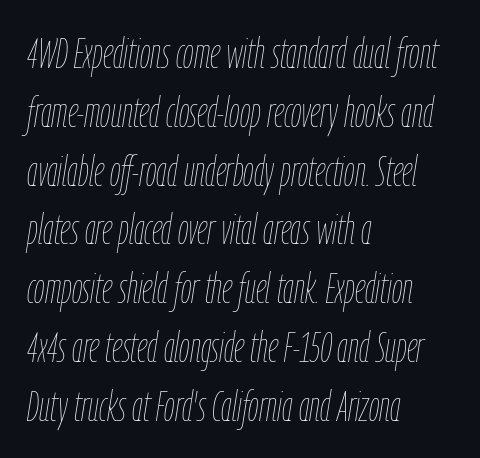
The image shows 42 px thin, condensed type, italic (leaning right); set left-aligned, normal line spacing (1.4x), normal letter spacing, not underlined; low stroke contrast and a medium x-height.
